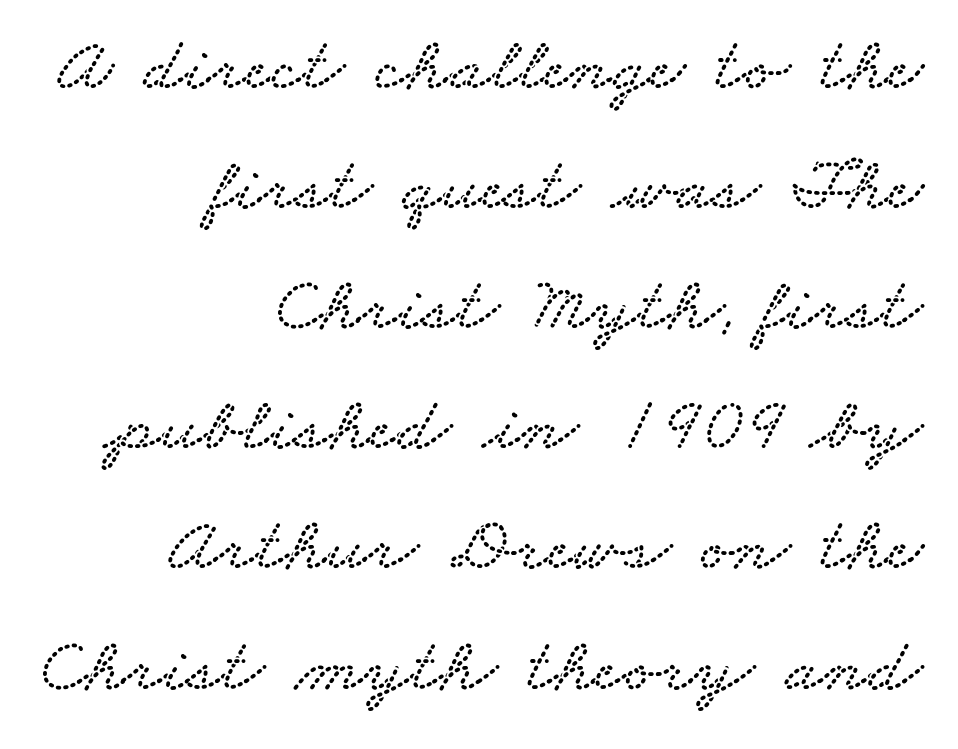
The image shows 77 px wide serif type; set right-aligned, normal line spacing (1.56x), normal letter spacing, not underlined; low stroke contrast and a small x-height.
